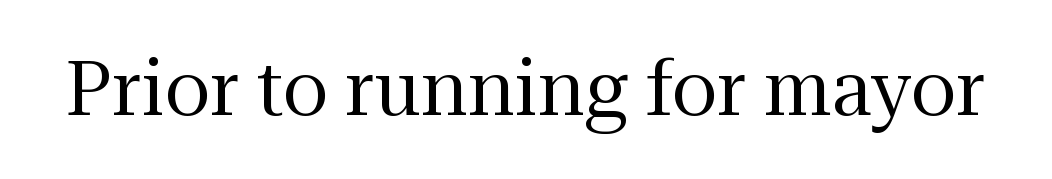
{"serif": "yes", "italic": "no", "bold": "no", "weight": "regular", "width": "normal", "stroke_contrast": "medium", "x_height": "medium", "monospaced": "no", "underline": "no", "letter_spacing": "normal", "letter_spacing_em": 0.0, "glyph_px": 75}
